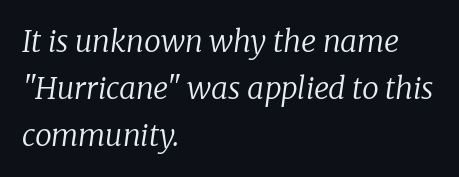
There's an unmistakable incline to the writing here. Normally led — the rows are evenly, conventionally spaced. The passage shown is typed in a proportional face where columns would drift. Old-style or modern, the face here clearly has serifs. The weight would be labelled regular, book, light, or lighter still.
